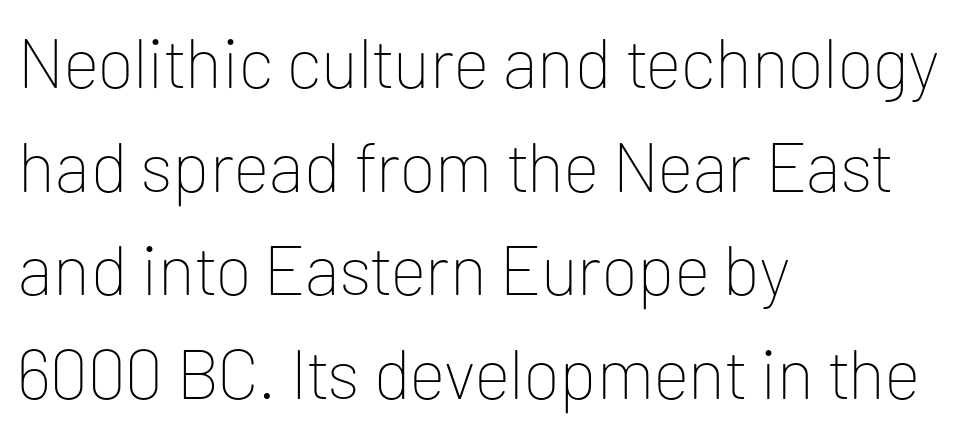
No italicization has been applied; the sample stays upright. Each letter keeps its own natural width here, so spacing adapts to shape. The typesetter chose a ragged-right arrangement here. The designer went with a sans here, leaving each stem footless.
